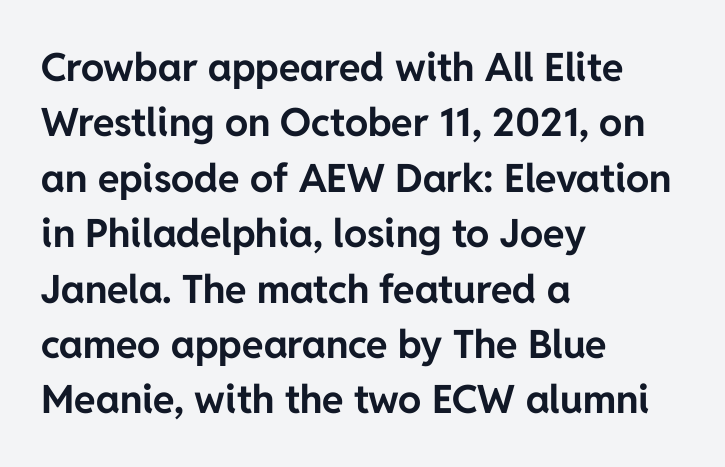
Is the type bold? Yes — the strokes are clearly thick and heavy. The rendering uses a moderate line-height, typical for paragraphs. The axis of the letterforms is exactly vertical. The area under the type is left untouched. A classic flush-left, rag-right setting is used for this passage.
